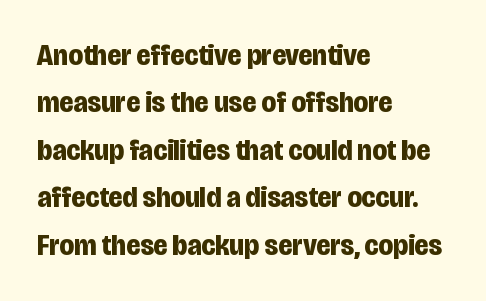
{"serif": "no", "italic": "no", "bold": "yes", "weight": "bold", "width": "condensed", "stroke_contrast": "low", "x_height": "large", "monospaced": "no", "underline": "no", "align": "left", "line_spacing": "normal", "line_spacing_ratio": 1.58, "letter_spacing": "normal", "letter_spacing_em": 0.0, "glyph_px": 30}
